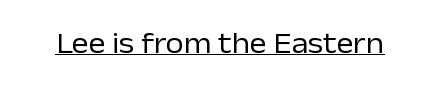
These characters rest on top of a visible drawn line. Ordinary non-slanted type is in use. Is this a heavy cut? Hardly; it is regular or lighter. Here the glyphs are tracked normally, forming tight word shapes.
